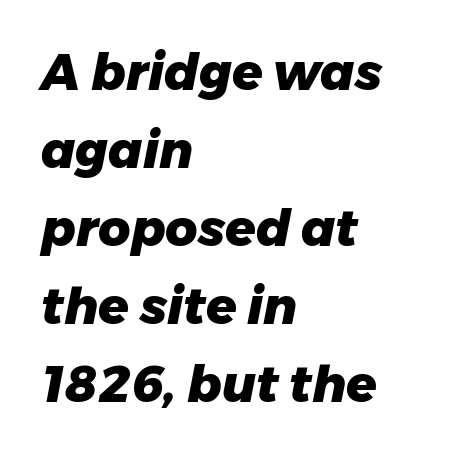
Is this a fixed-width face? No — the glyphs have proportional, varying widths. You can tell it's italic because the verticals aren't actually vertical. The lines sit at an ordinary, default distance from one another. The space beneath each line is pristine and unruled.
